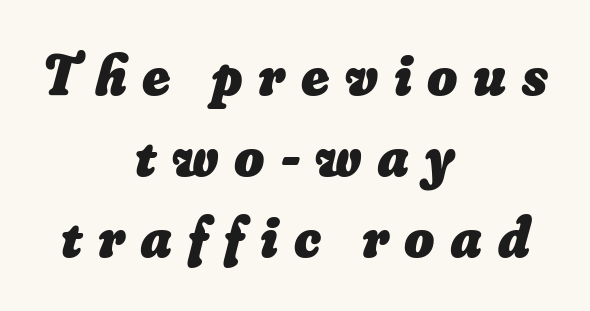
The image shows 58 px heavy type; set centered, normal line spacing (1.4x), unusually wide letter spacing (+0.27 em), not underlined; low stroke contrast and a small x-height.
